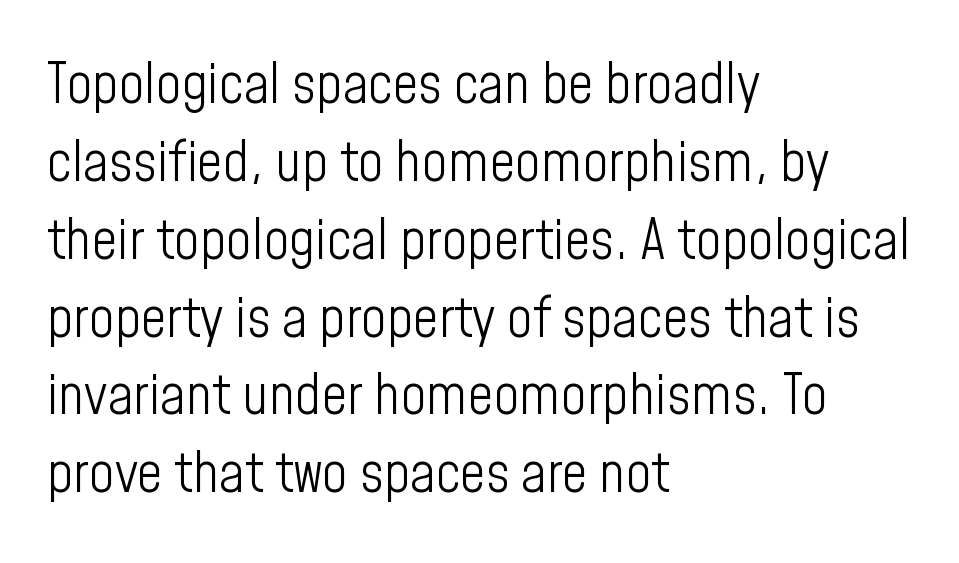
Q: Is the text bold? A: No.
Q: Is the text italic (slanted)? A: No, it is upright.
Q: Is the typeface a serif or a sans-serif typeface? A: Sans-serif.
Q: Is the text underlined? A: No.
Q: How is the paragraph aligned? A: Left-aligned.
Q: Is the spacing between letters normal or unusually wide? A: Normal.
Q: Is the spacing between lines tight, normal or loose? A: Normal.
Q: Width (condensed, normal, or wide)? A: Condensed.
Q: Stroke contrast? A: Low.
Q: x-height? A: Medium.
Q: Monospaced? A: No.
